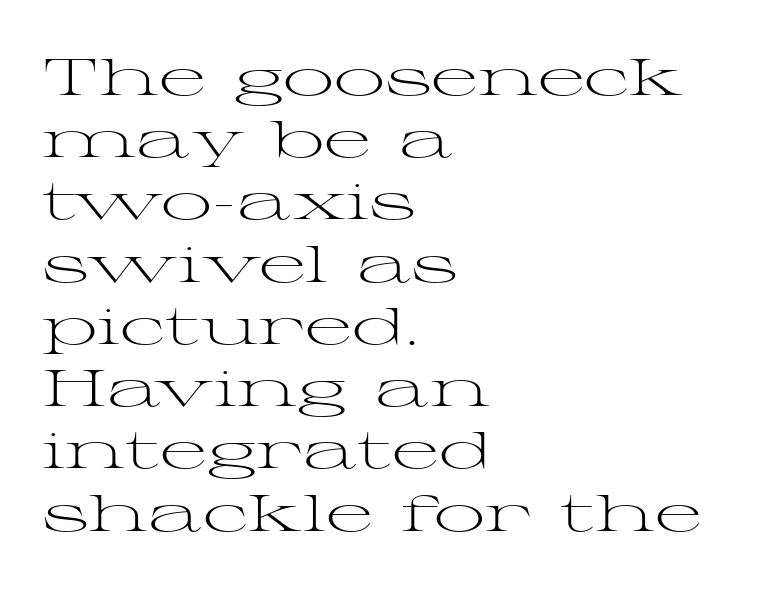
Q: Is the text bold? A: No.
Q: Is the text italic (slanted)? A: No, it is upright.
Q: Is the typeface a serif or a sans-serif typeface? A: Serif.
Q: Is the text underlined? A: No.
Q: How is the paragraph aligned? A: Left-aligned.
Q: Is the spacing between letters normal or unusually wide? A: Normal.
Q: Width (condensed, normal, or wide)? A: Wide.
Q: Stroke contrast? A: Medium.
Q: x-height? A: Medium.
Q: Monospaced? A: No.
